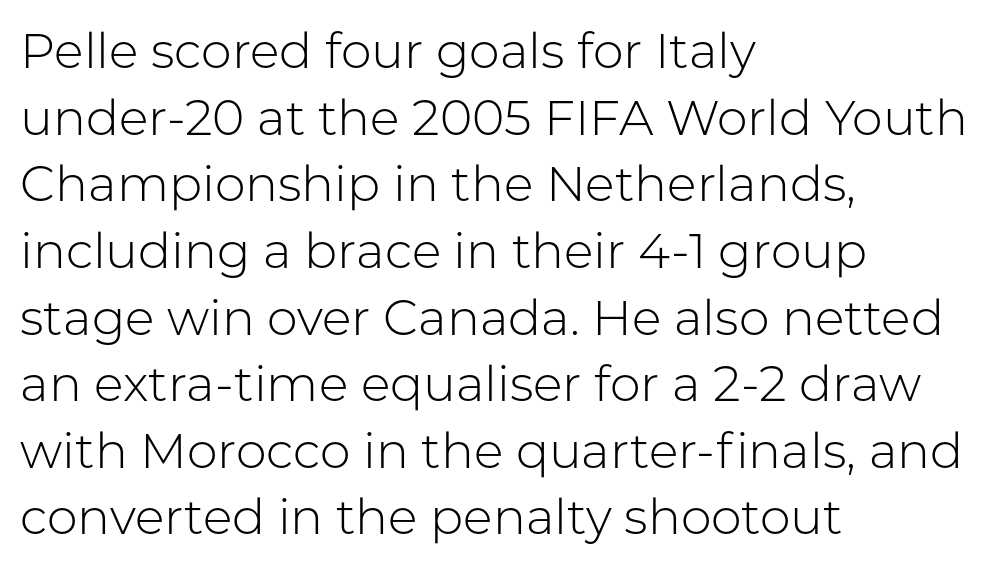
Decoration check: the copy has no underline. Tall strokes in this sample are plumb rather than angled. Is this a fixed-width face? No — the glyphs have proportional, varying widths. A typesetter would call this zero additional tracking.
